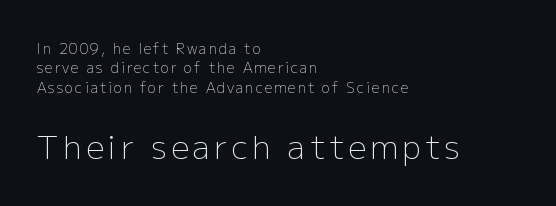
In terms of posture, this sample is upright. The weight would be labelled regular, book, light, or lighter still. Does the type have serifs? No, each stem ends abruptly. The rendering anchors every line to the left-hand side. Has an underline been added? It has not. Visually, the bottom section dominates because its glyphs are scaled up.
